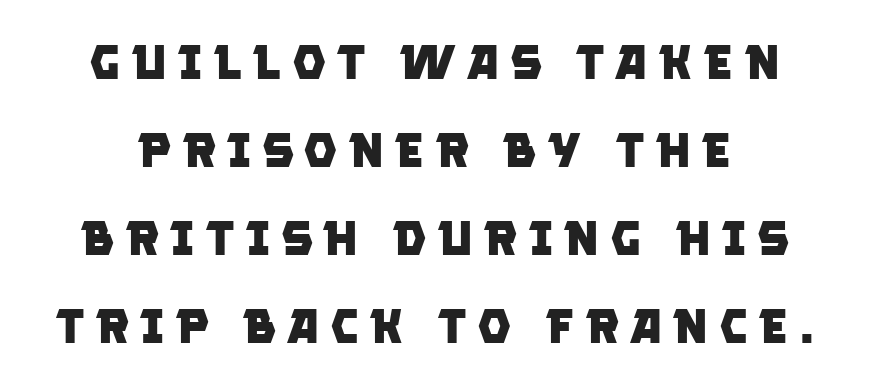
The tracking jumps out immediately: characters are airy and widely separated. The typeface chosen for these lines omits serifs. Check the space under the baseline: it is left empty. Look at the stroke-to-counter ratio: heavy, a bold. The passage shown is typed in a proportional face where columns would drift.
